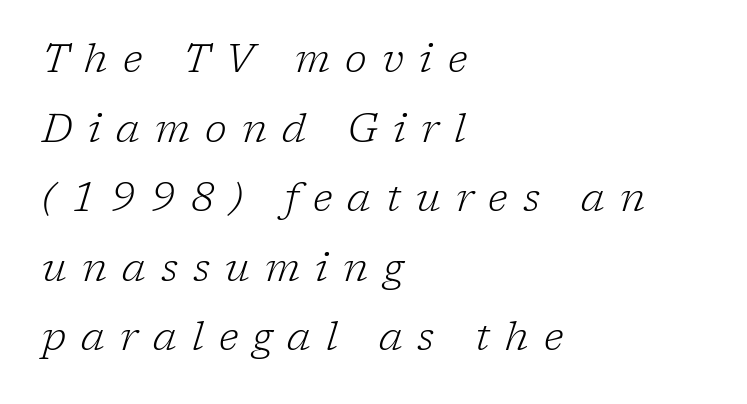
The image shows 40 px light serif type, italic (leaning right); set left-aligned, line spacing 1.74x, unusually wide letter spacing (+0.38 em), not underlined; low stroke contrast and a medium x-height.
